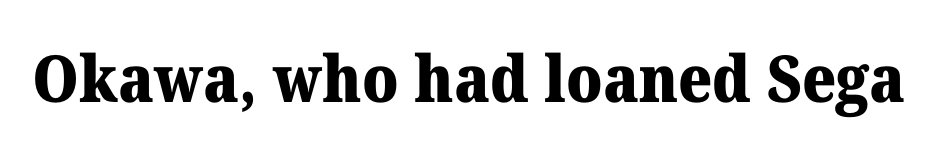
Q: Is the text bold? A: Yes.
Q: Is the text italic (slanted)? A: No, it is upright.
Q: Is the typeface a serif or a sans-serif typeface? A: Serif.
Q: Is the text underlined? A: No.
Q: Is the spacing between letters normal or unusually wide? A: Normal.
Q: Width (condensed, normal, or wide)? A: Normal.
Q: Stroke contrast? A: Medium.
Q: x-height? A: Medium.
Q: Monospaced? A: No.
